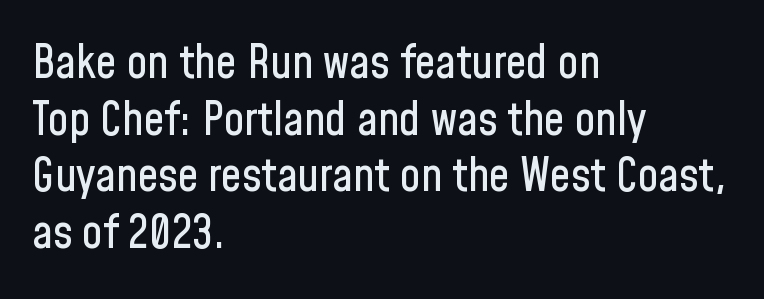
Do the characters align in a grid? No, the font is proportional. The face used here is rendered with its standard letterfit. All the whitespace from short lines collects on the right. What kind of face is this? One without serifs — a sans. Posture: upright roman.
